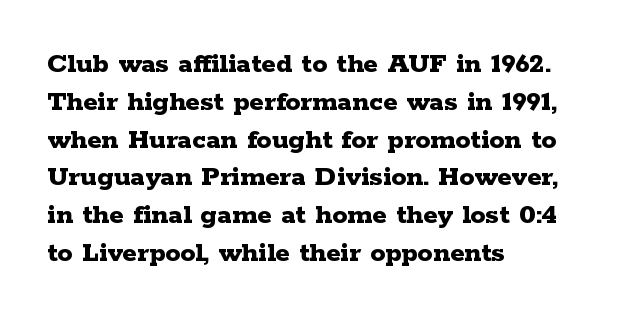
Q: Is the text bold? A: Yes.
Q: Is the text italic (slanted)? A: No, it is upright.
Q: Is the typeface a serif or a sans-serif typeface? A: Serif.
Q: Is the text underlined? A: No.
Q: How is the paragraph aligned? A: Left-aligned.
Q: Is the spacing between letters normal or unusually wide? A: Normal.
Q: Is the spacing between lines tight, normal or loose? A: Normal.
Q: Width (condensed, normal, or wide)? A: Wide.
Q: Stroke contrast? A: Low.
Q: x-height? A: Medium.
Q: Monospaced? A: No.
